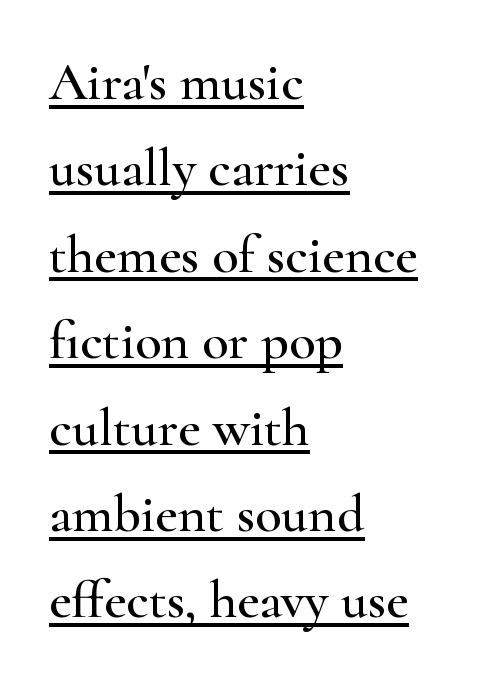
No italicization has been applied; the sample stays upright. Are there feet on the stems? There are — it's a serif. Look at the tracking — it's just the regular setting, nothing added. Vertical spacing — default.
